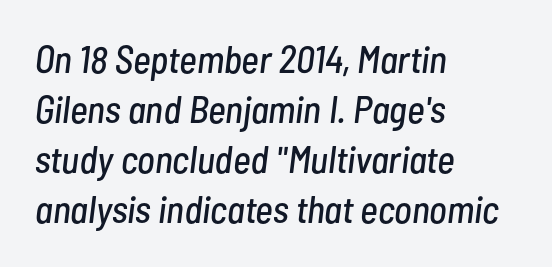
{"italic": "yes", "lean": "right", "slant_degrees": 7, "width": "condensed", "stroke_contrast": "low", "x_height": "medium", "monospaced": "no", "underline": "no", "align": "left", "line_spacing": "normal", "line_spacing_ratio": 1.32, "letter_spacing": "normal", "letter_spacing_em": 0.0, "glyph_px": 38}
